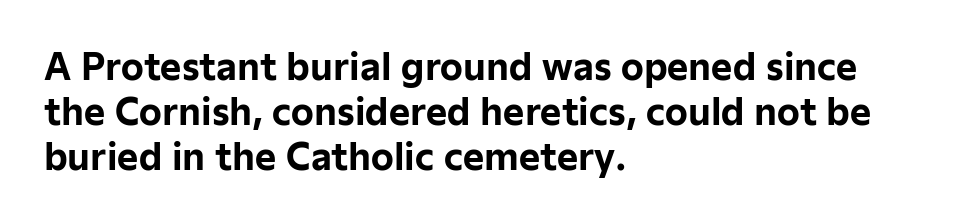
{"serif": "no", "italic": "no", "bold": "yes", "weight": "bold", "width": "normal", "stroke_contrast": "low", "x_height": "medium", "monospaced": "no", "underline": "no", "align": "left", "line_spacing": "normal", "line_spacing_ratio": 1.25, "letter_spacing": "normal", "letter_spacing_em": 0.0, "glyph_px": 36}
